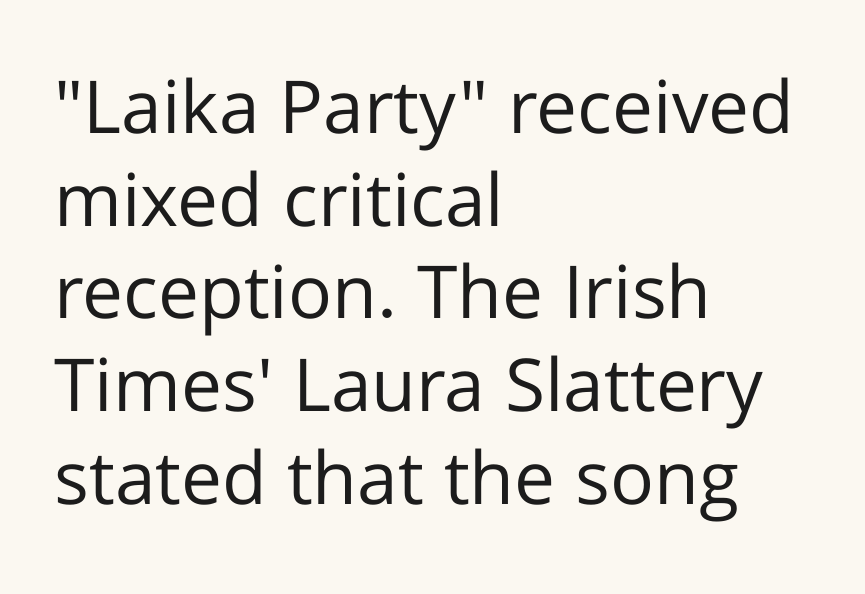
Q: Is the text bold? A: No.
Q: Is the text italic (slanted)? A: No, it is upright.
Q: Is the typeface a serif or a sans-serif typeface? A: Sans-serif.
Q: Is the text underlined? A: No.
Q: How is the paragraph aligned? A: Left-aligned.
Q: Is the spacing between letters normal or unusually wide? A: Normal.
Q: Is the spacing between lines tight, normal or loose? A: Normal.
Q: Width (condensed, normal, or wide)? A: Normal.
Q: Stroke contrast? A: Low.
Q: x-height? A: Medium.
Q: Monospaced? A: No.
